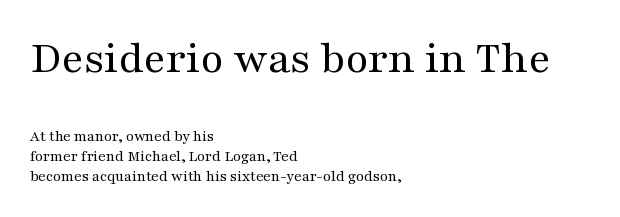
{"serif": "yes", "italic": "no", "bold": "no", "weight": "regular", "width": "wide", "stroke_contrast": "medium", "x_height": "medium", "monospaced": "no", "underline": "no", "align": "left", "line_spacing_ratio": 1.24, "letter_spacing": "normal", "letter_spacing_em": 0.0, "larger_block": "first", "size_ratio": 2.94, "glyph_px": 47}
